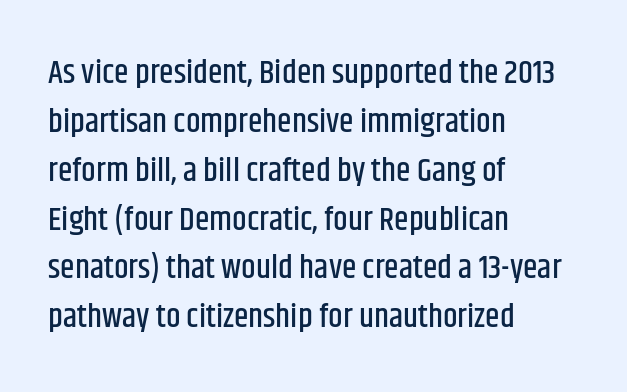
{"serif": "no", "italic": "no", "width": "condensed", "stroke_contrast": "low", "x_height": "large", "monospaced": "no", "underline": "no", "align": "left", "line_spacing": "normal", "line_spacing_ratio": 1.48, "letter_spacing": "normal", "letter_spacing_em": 0.0, "glyph_px": 33}
